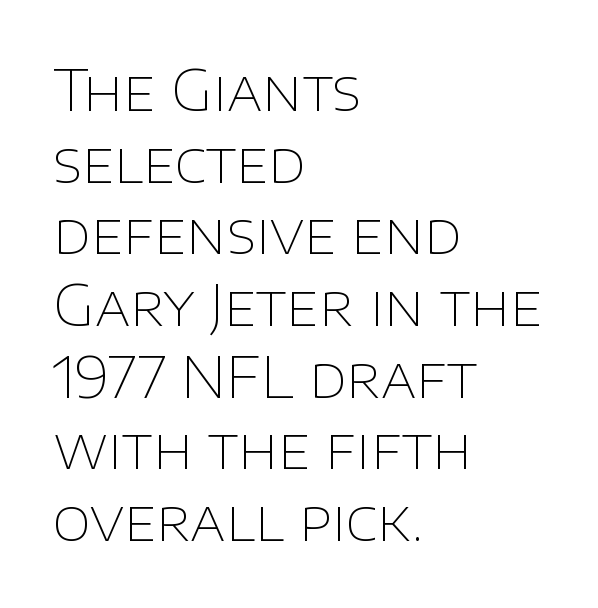
The words here are not underlined. All the whitespace from short lines collects on the right. Horizontal bands of white between lines are of average thickness. This is not heavy type; no bold has been used. Grotesque or geometric, the face here clearly has no serifs.
